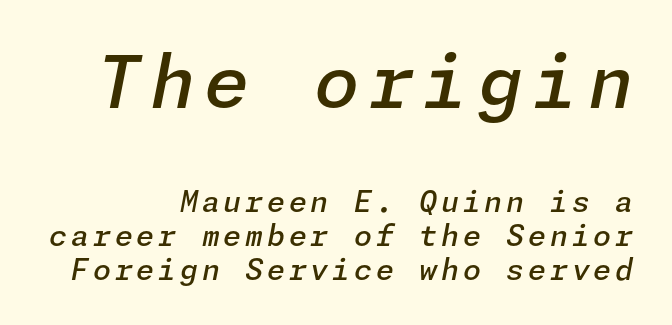
Q: Is the text bold? A: Semi-bold.
Q: Is the text italic (slanted)? A: Yes, it leans right by about 11 degrees.
Q: Is the text underlined? A: No.
Q: How is the paragraph aligned? A: Right-aligned.
Q: Which block of text is set in a larger size, the first (top) or the second (bottom)? A: The first (top) one.
Q: Width (condensed, normal, or wide)? A: Normal.
Q: Stroke contrast? A: Low.
Q: x-height? A: Medium.
